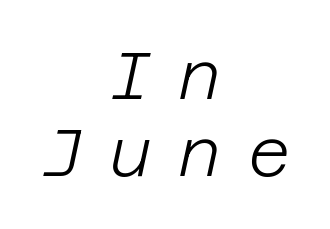
The image shows 66 px light type, italic (leaning right); set centered, line spacing 1.16x, unusually wide letter spacing (+0.4 em), not underlined; low stroke contrast and a large x-height.
